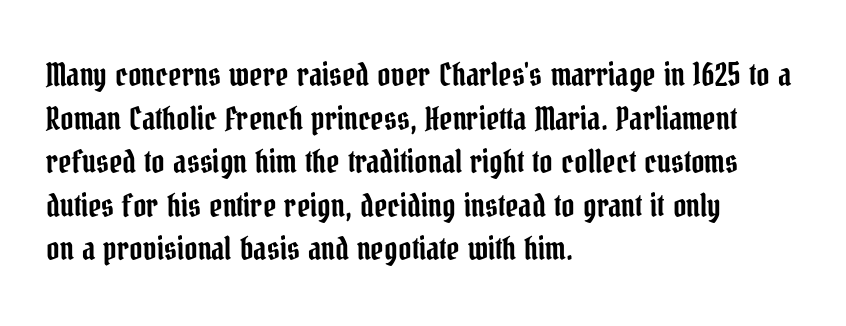
Check under the words: just untouched page. Evenly set lines give the paragraph a standard silhouette. Observe the serifs anchoring each vertical stroke in this sample. Look at the tracking — it's just the regular setting, nothing added. The font's upright variant was chosen for this text. The paragraph has a hard left edge and a soft right edge.
